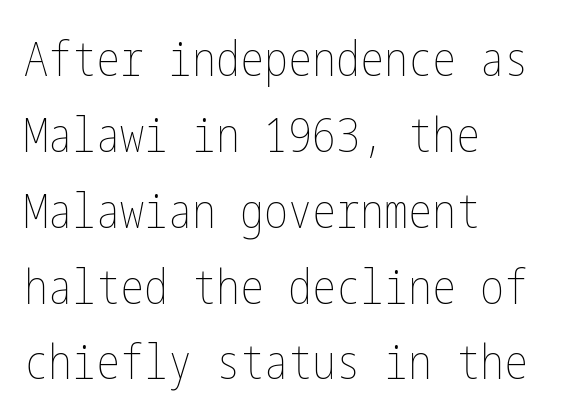
Q: Is the text bold? A: No.
Q: Is the text italic (slanted)? A: No, it is upright.
Q: Is the text underlined? A: No.
Q: How is the paragraph aligned? A: Left-aligned.
Q: Is the spacing between letters normal or unusually wide? A: Normal.
Q: Is the spacing between lines tight, normal or loose? A: Normal.
Q: Width (condensed, normal, or wide)? A: Condensed.
Q: Stroke contrast? A: Low.
Q: x-height? A: Medium.
